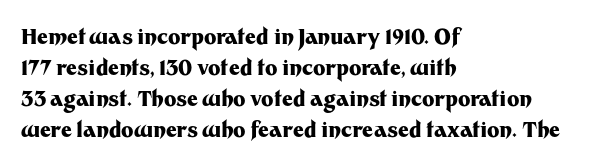
The image shows 21 px bold type, upright; set left-aligned, normal line spacing (1.47x), normal letter spacing, not underlined.
